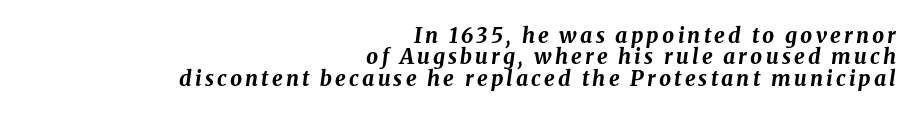
The image shows 21 px bold type, italic (leaning right); set right-aligned, tight line spacing (1.02x), not underlined.
